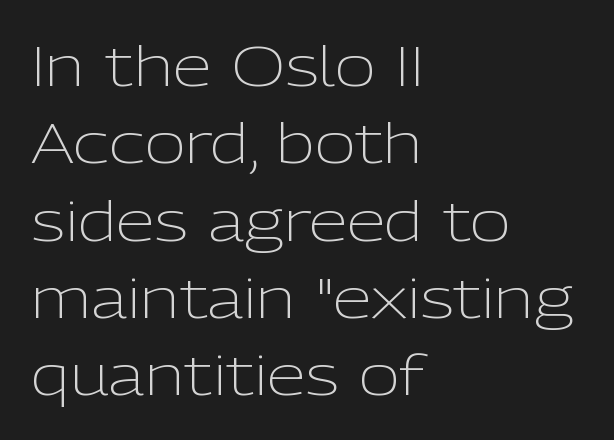
The image shows 56 px light sans-serif type, upright; set left-aligned, normal line spacing (1.38x), normal letter spacing, not underlined; low stroke contrast and a medium x-height.
